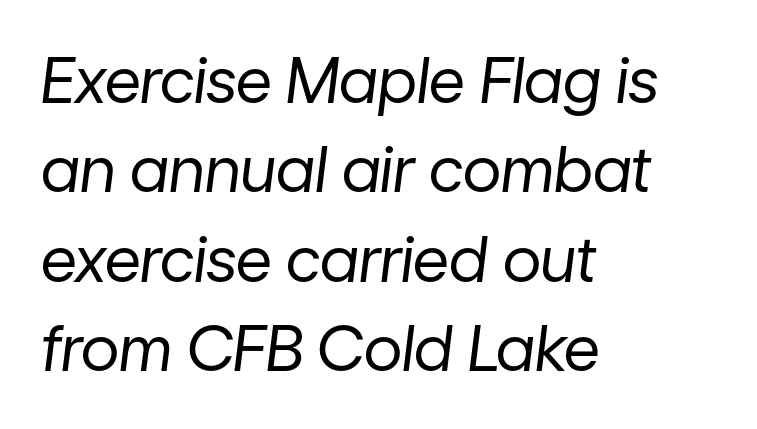
{"italic": "yes", "lean": "right", "slant_degrees": 7, "bold": "no", "weight": "regular", "width": "normal", "stroke_contrast": "low", "x_height": "medium", "monospaced": "no", "underline": "no", "align": "left", "line_spacing": "normal", "line_spacing_ratio": 1.42, "letter_spacing": "normal", "letter_spacing_em": 0.0, "glyph_px": 63}
